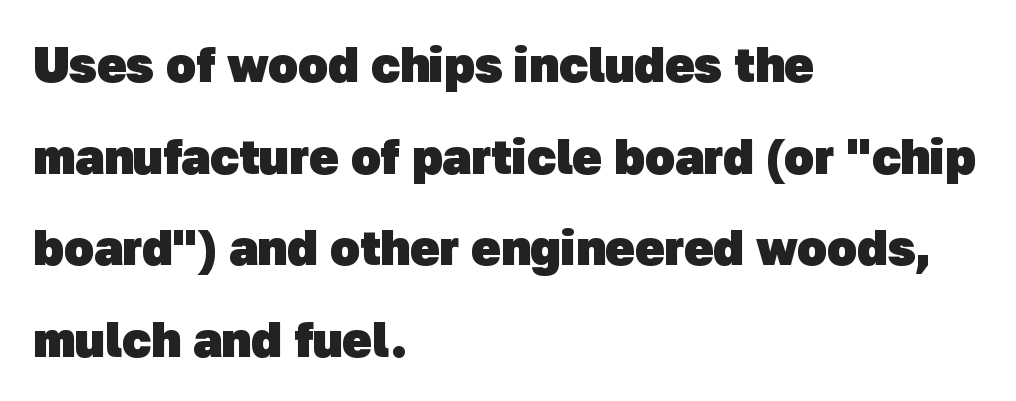
The image shows 49 px heavy sans-serif type; set left-aligned, line spacing 1.87x, normal letter spacing, not underlined; low stroke contrast and a medium x-height.
